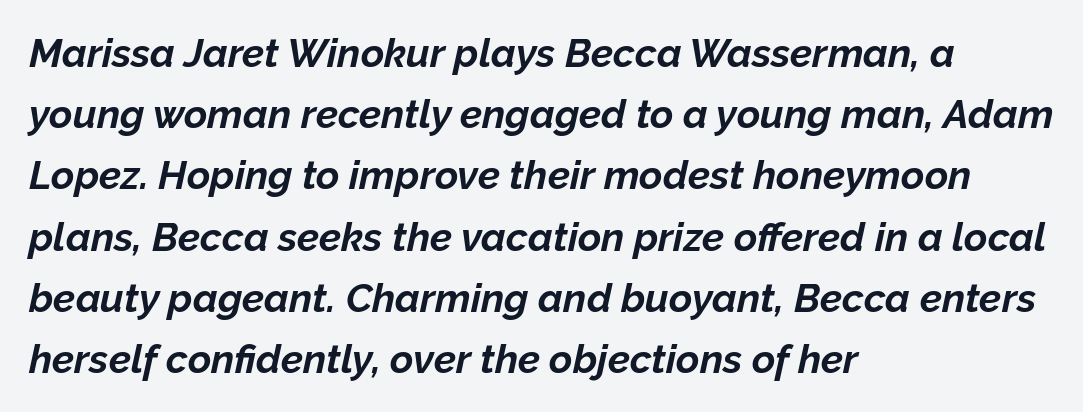
Q: Is the text bold? A: Yes.
Q: Is the text italic (slanted)? A: Yes, it leans right by about 12 degrees.
Q: Is the text underlined? A: No.
Q: How is the paragraph aligned? A: Left-aligned.
Q: Is the spacing between letters normal or unusually wide? A: Normal.
Q: Is the spacing between lines tight, normal or loose? A: Normal.
Q: Width (condensed, normal, or wide)? A: Normal.
Q: Stroke contrast? A: Low.
Q: x-height? A: Medium.
Q: Monospaced? A: No.
